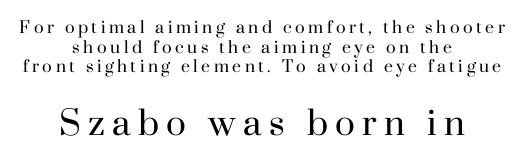
Q: Is the text bold? A: No.
Q: Is the text italic (slanted)? A: No, it is upright.
Q: Is the typeface a serif or a sans-serif typeface? A: Serif.
Q: Is the text underlined? A: No.
Q: How is the paragraph aligned? A: Centered.
Q: Is the spacing between letters normal or unusually wide? A: Unusually wide.
Q: Which block of text is set in a larger size, the first (top) or the second (bottom)? A: The second (bottom) one.
Q: Width (condensed, normal, or wide)? A: Normal.
Q: Stroke contrast? A: High.
Q: x-height? A: Small.
Q: Monospaced? A: No.
